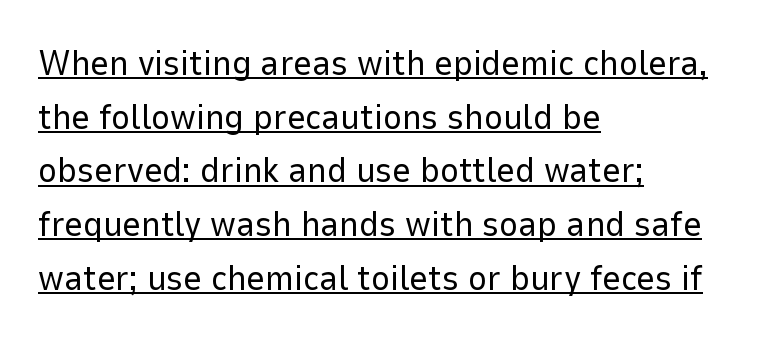
Q: Is the text bold? A: No.
Q: Is the text italic (slanted)? A: No, it is upright.
Q: Is the typeface a serif or a sans-serif typeface? A: Sans-serif.
Q: Is the text underlined? A: Yes.
Q: How is the paragraph aligned? A: Left-aligned.
Q: Is the spacing between letters normal or unusually wide? A: Normal.
Q: Is the spacing between lines tight, normal or loose? A: Normal.
Q: Width (condensed, normal, or wide)? A: Normal.
Q: Stroke contrast? A: Low.
Q: x-height? A: Medium.
Q: Monospaced? A: No.
